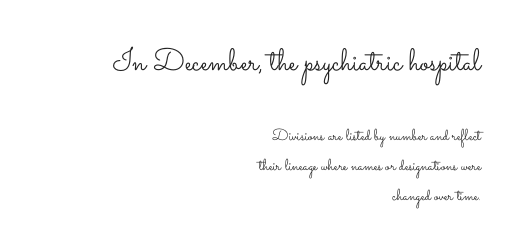
Q: Is the text bold? A: No.
Q: Is the text italic (slanted)? A: Yes.
Q: Is the text underlined? A: No.
Q: How is the paragraph aligned? A: Right-aligned.
Q: Is the spacing between letters normal or unusually wide? A: Normal.
Q: Is the spacing between lines tight, normal or loose? A: Loose.
Q: Which block of text is set in a larger size, the first (top) or the second (bottom)? A: The first (top) one.
Q: Width (condensed, normal, or wide)? A: Wide.
Q: Stroke contrast? A: Low.
Q: x-height? A: Small.
Q: Monospaced? A: No.
